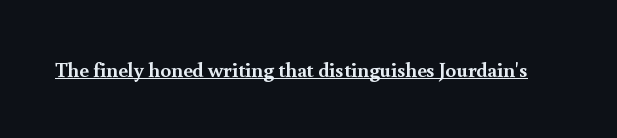
{"italic": "no", "bold": "yes", "underline": "yes", "letter_spacing": "normal", "letter_spacing_em": 0.0, "glyph_px": 21}
